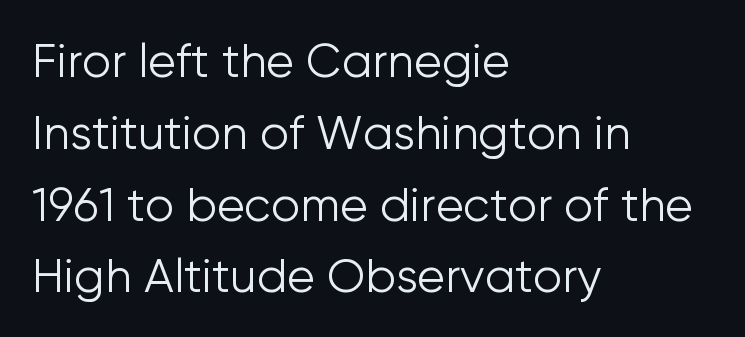
This sample has the flowing, uneven cadence of proportional lettering. Ascenders rise straight up at ninety degrees. The type is set solid horizontally, with unmodified tracking. Classification — sans serif. Does the copy run flush right? No — it runs flush left. Successive baselines arrive at the customary interval.
